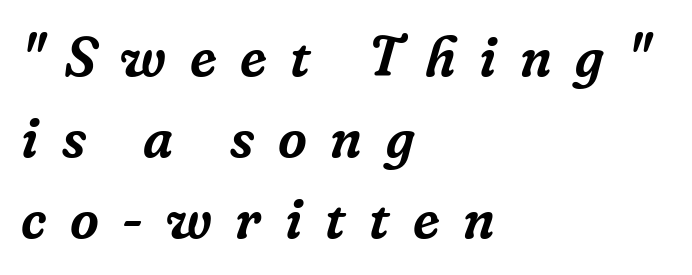
In terms of letterspacing, this is a distinctly airy, spread setting. The lettering tilts uniformly, giving the passage an italic look. Alignment: flush left. This rendering features lettering with no underline. Do the characters align in a grid? No, the font is proportional.
